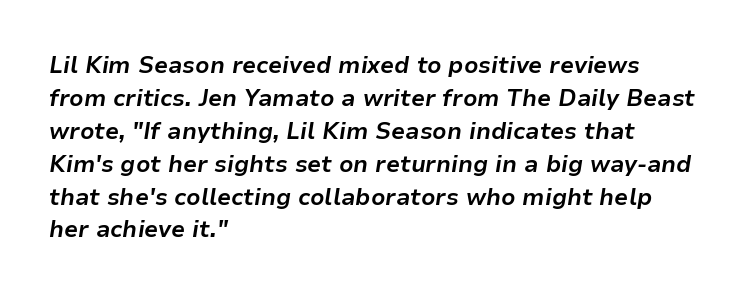
Q: Is the text bold? A: Yes.
Q: Is the text italic (slanted)? A: Yes, it leans right by about 9 degrees.
Q: Is the text underlined? A: No.
Q: How is the paragraph aligned? A: Left-aligned.
Q: Is the spacing between letters normal or unusually wide? A: Normal.
Q: Is the spacing between lines tight, normal or loose? A: Normal.
